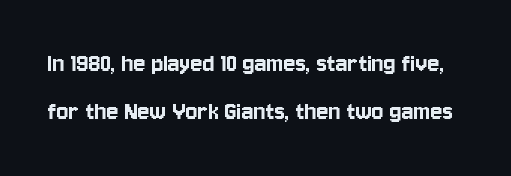
Q: Is the text italic (slanted)? A: No, it is upright.
Q: Is the typeface a serif or a sans-serif typeface? A: Sans-serif.
Q: Is the text underlined? A: No.
Q: Is the spacing between letters normal or unusually wide? A: Normal.
Q: Width (condensed, normal, or wide)? A: Condensed.
Q: Stroke contrast? A: Low.
Q: x-height? A: Large.
Q: Monospaced? A: No.
